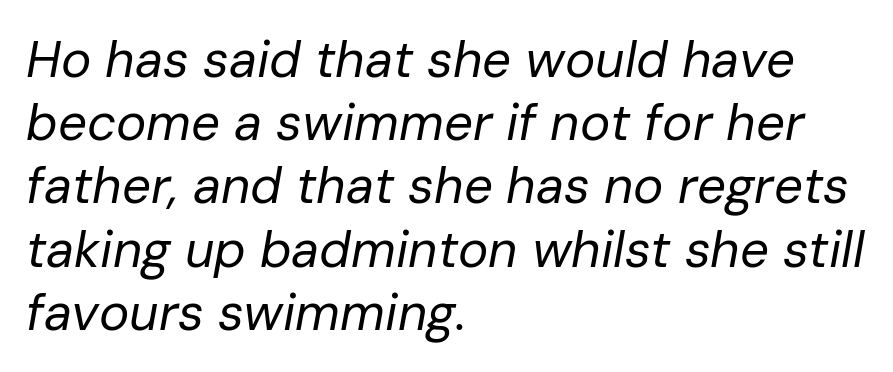
In CSS terms this would be text-align: left. Standard letterfit; no display-style spreading of the glyphs. Looks like regular typesetting: each glyph gets only the width it needs. Characters are canted at an angle relative to the baseline's perpendicular. Heft: none added — not bold.
